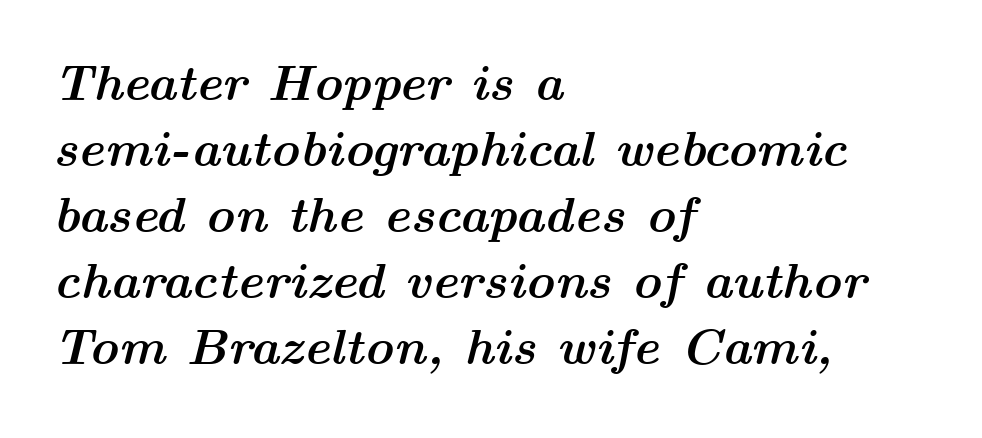
{"italic": "yes", "lean": "right", "slant_degrees": 14, "bold": "yes", "weight": "semibold", "width": "wide", "stroke_contrast": "medium", "x_height": "medium", "monospaced": "no", "underline": "no", "align": "left", "line_spacing": "normal", "line_spacing_ratio": 1.32, "letter_spacing": "normal", "letter_spacing_em": 0.0, "glyph_px": 50}
